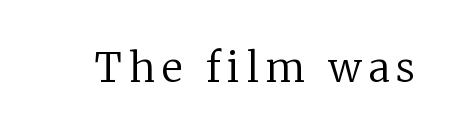
{"serif": "yes", "italic": "no", "bold": "no", "weight": "regular", "width": "normal", "stroke_contrast": "low", "x_height": "medium", "monospaced": "no", "underline": "no", "glyph_px": 40}
